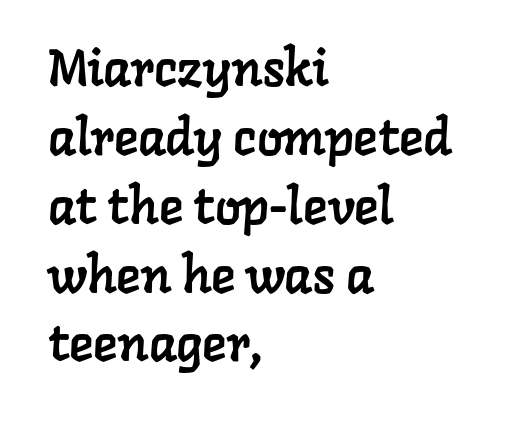
Type without underlining. The passage shown stacks its lines at a standard gap. Reading down the block, your eye returns to a fixed left position each line. Look at the tracking — it's just the regular setting, nothing added. Yep, those are serifs on the letters.
